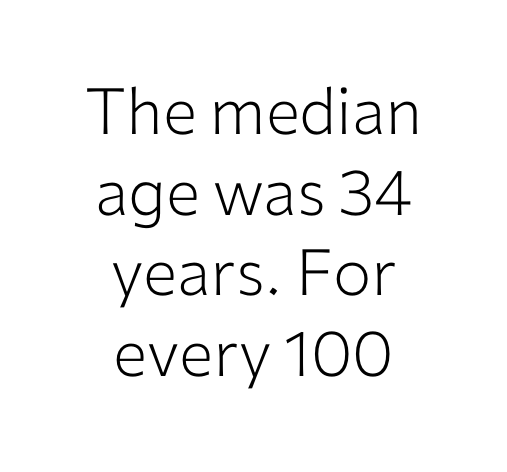
{"serif": "no", "italic": "no", "bold": "no", "weight": "light", "width": "normal", "stroke_contrast": "low", "x_height": "medium", "monospaced": "no", "underline": "no", "align": "center", "line_spacing": "normal", "line_spacing_ratio": 1.26, "letter_spacing": "normal", "letter_spacing_em": 0.0, "glyph_px": 64}
